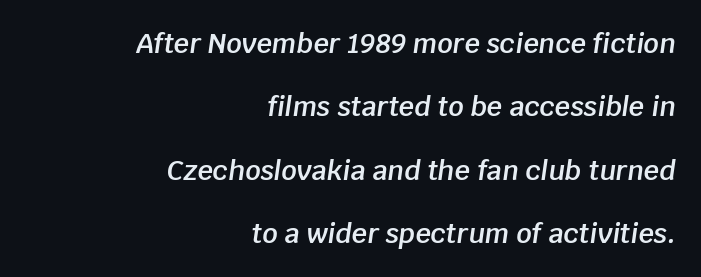
{"italic": "yes", "lean": "right", "slant_degrees": 8, "bold": "semi", "underline": "no", "align": "right", "line_spacing": "loose", "line_spacing_ratio": 2.35, "letter_spacing": "normal", "letter_spacing_em": 0.0, "glyph_px": 27}
